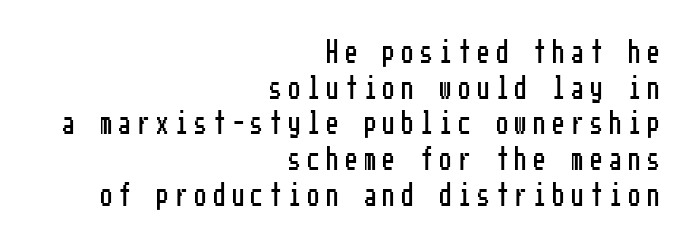
The image shows 23 px text type, upright; set right-aligned, normal line spacing (1.55x), unusually wide letter spacing (+0.32 em), not underlined.
